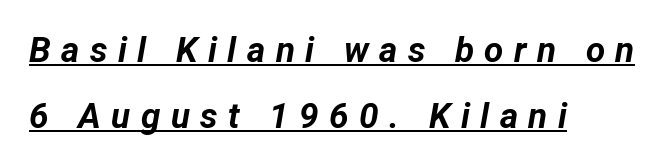
The image shows 35 px bold type, italic (leaning right); set left-aligned, loose line spacing (1.9x), unusually wide letter spacing (+0.3 em), underlined; low stroke contrast and a medium x-height.
